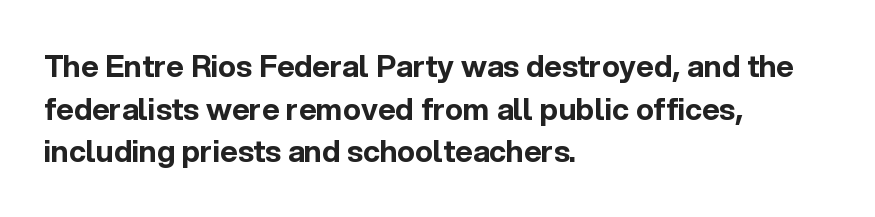
{"serif": "no", "italic": "no", "bold": "yes", "weight": "bold", "width": "normal", "x_height": "medium", "monospaced": "no", "underline": "no", "align": "left", "line_spacing": "normal", "line_spacing_ratio": 1.42, "letter_spacing": "normal", "letter_spacing_em": 0.0, "glyph_px": 30}
